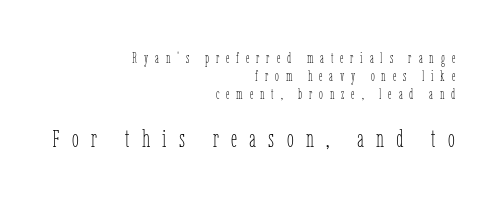
Honestly, the letter spacing is so wide it's the main thing you notice. The line-height multiplier appears to be the usual default. Style check: upright. The passage shown is not bold in any degree. Line endings align vertically; line beginnings do not. Type size steps up from the first block to the second.
